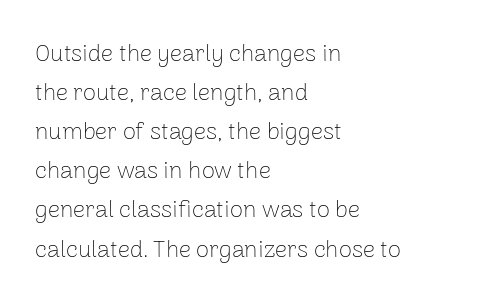
Q: Is the text bold? A: No.
Q: Is the text italic (slanted)? A: No, it is upright.
Q: Is the text underlined? A: No.
Q: How is the paragraph aligned? A: Left-aligned.
Q: Is the spacing between letters normal or unusually wide? A: Normal.
Q: Is the spacing between lines tight, normal or loose? A: Normal.
